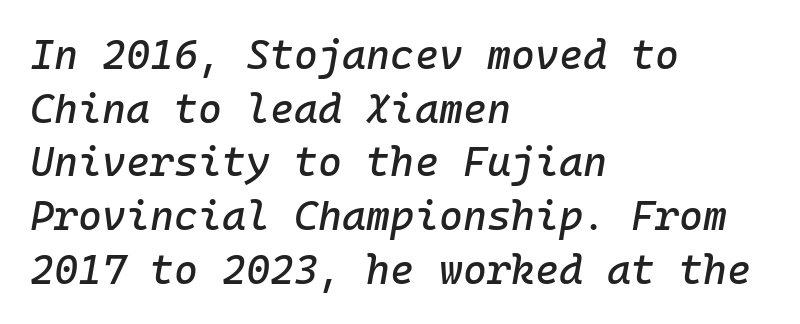
The image shows 41 px text type, italic (leaning right), monospaced; set left-aligned, normal line spacing (1.31x), normal letter spacing, not underlined; low stroke contrast and a medium x-height.
